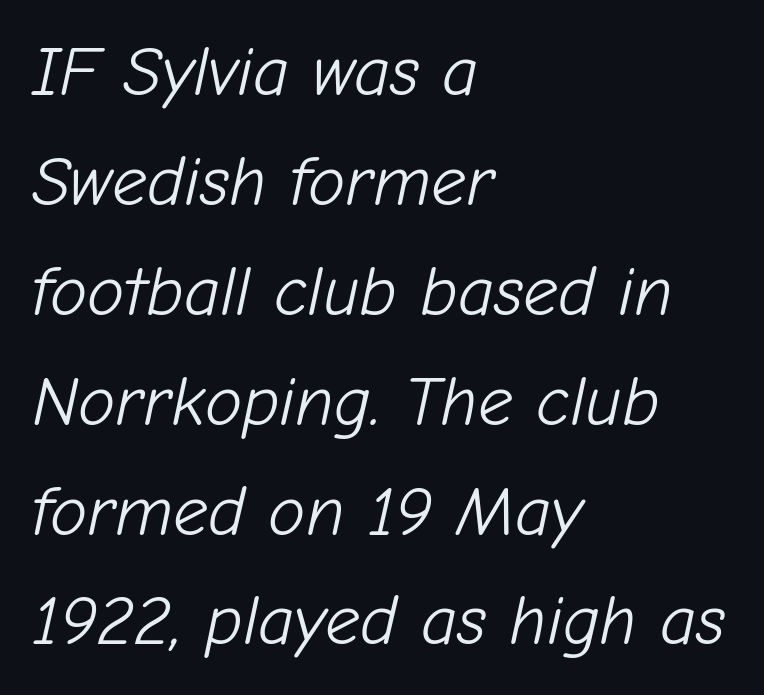
The image shows 70 px light type, italic (leaning right); set left-aligned, normal line spacing (1.57x), normal letter spacing, not underlined; low stroke contrast and a medium x-height.
